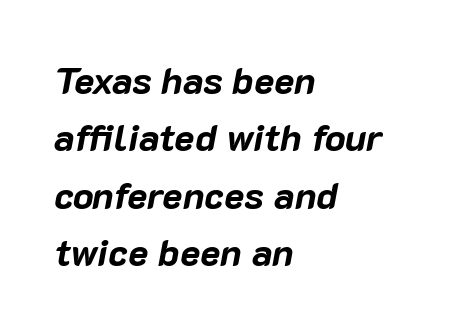
Q: Is the text bold? A: Yes.
Q: Is the text italic (slanted)? A: Yes, it leans right by about 10 degrees.
Q: Is the text underlined? A: No.
Q: How is the paragraph aligned? A: Left-aligned.
Q: Is the spacing between letters normal or unusually wide? A: Normal.
Q: Is the spacing between lines tight, normal or loose? A: Normal.
Q: Width (condensed, normal, or wide)? A: Normal.
Q: Stroke contrast? A: Low.
Q: x-height? A: Medium.
Q: Monospaced? A: No.
